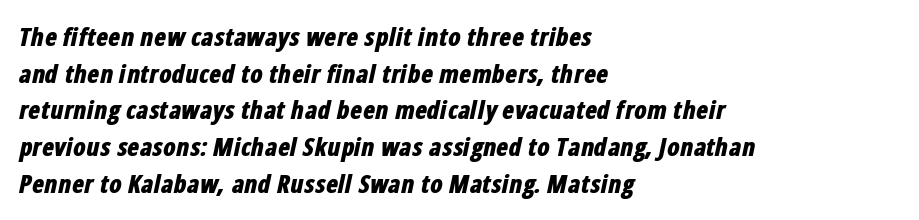
The image shows 25 px bold type, italic (leaning right); set left-aligned, normal line spacing (1.47x), normal letter spacing, not underlined.
